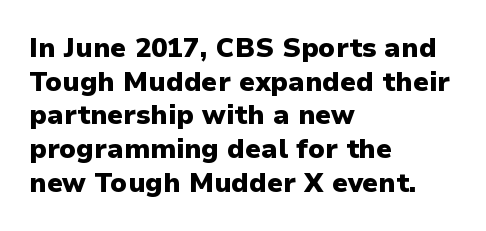
Q: Is the text bold? A: Yes.
Q: Is the text italic (slanted)? A: No, it is upright.
Q: Is the text underlined? A: No.
Q: How is the paragraph aligned? A: Left-aligned.
Q: Is the spacing between letters normal or unusually wide? A: Normal.
Q: Is the spacing between lines tight, normal or loose? A: Normal.
